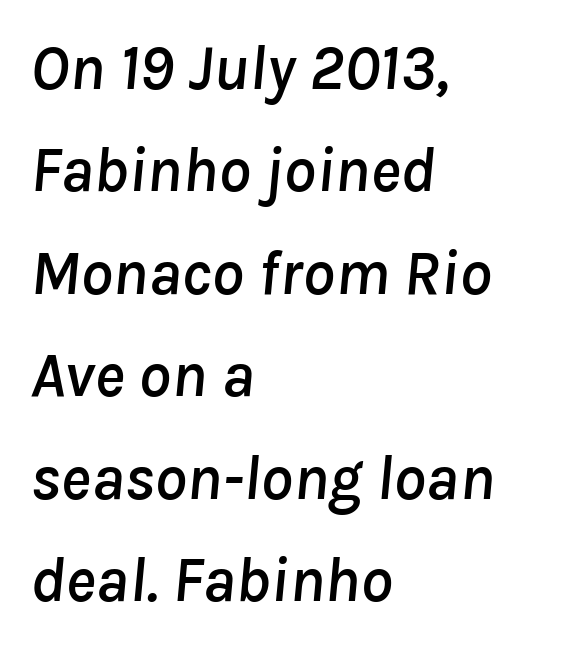
{"italic": "yes", "lean": "right", "slant_degrees": 8, "width": "normal", "stroke_contrast": "low", "x_height": "medium", "monospaced": "no", "underline": "no", "align": "left", "line_spacing": "normal", "line_spacing_ratio": 1.6, "letter_spacing": "normal", "letter_spacing_em": 0.0, "glyph_px": 64}
